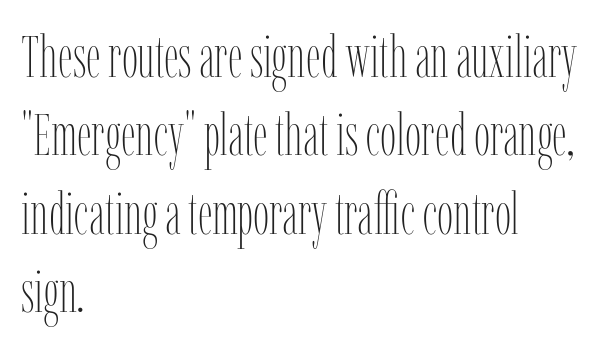
Q: Is the text bold? A: No.
Q: Is the text italic (slanted)? A: No, it is upright.
Q: Is the text underlined? A: No.
Q: How is the paragraph aligned? A: Left-aligned.
Q: Is the spacing between letters normal or unusually wide? A: Normal.
Q: Is the spacing between lines tight, normal or loose? A: Normal.
Q: Width (condensed, normal, or wide)? A: Condensed.
Q: Stroke contrast? A: Low.
Q: x-height? A: Medium.
Q: Monospaced? A: No.
